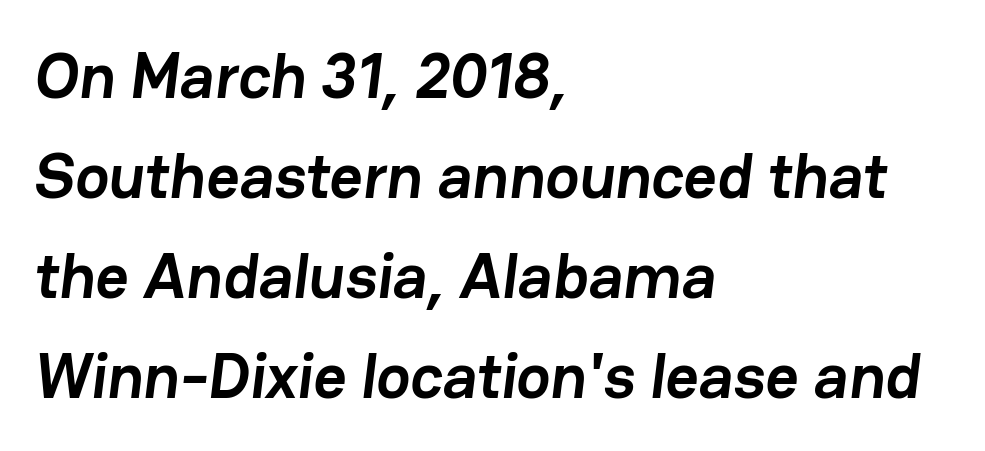
The face used here is rendered with its standard letterfit. You could not count columns in this text — the font is proportionally spaced. Normally led — the rows are evenly, conventionally spaced. Regarding serifs, this sample does without them. Is the block centered? No — it sits flush against the left margin. Has an underline been added? It has not.
